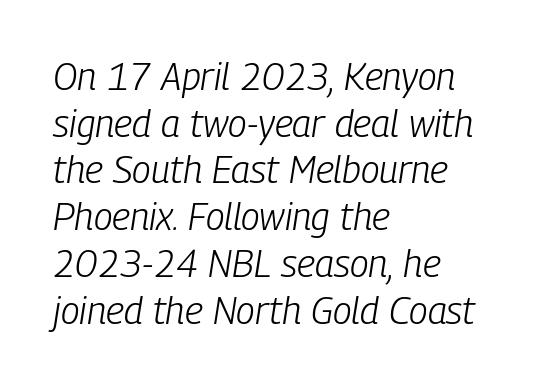
Q: Is the text bold? A: No.
Q: Is the text italic (slanted)? A: Yes, it leans right by about 9 degrees.
Q: Is the text underlined? A: No.
Q: How is the paragraph aligned? A: Left-aligned.
Q: Is the spacing between letters normal or unusually wide? A: Normal.
Q: Width (condensed, normal, or wide)? A: Condensed.
Q: Stroke contrast? A: Low.
Q: x-height? A: Medium.
Q: Monospaced? A: No.
